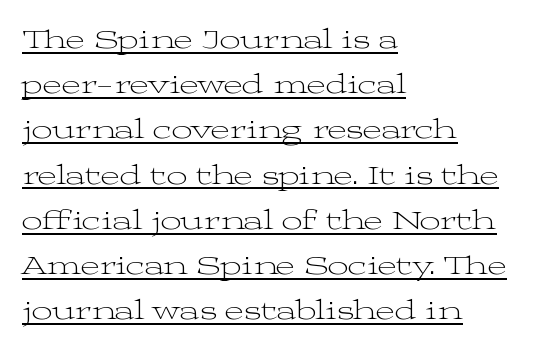
{"serif": "yes", "italic": "no", "bold": "no", "weight": "light", "width": "wide", "stroke_contrast": "medium", "x_height": "medium", "monospaced": "no", "underline": "yes", "align": "left", "line_spacing": "normal", "line_spacing_ratio": 1.56, "letter_spacing": "normal", "letter_spacing_em": 0.0, "glyph_px": 29}
